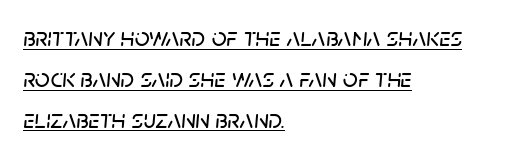
Q: Is the text italic (slanted)? A: Yes, it leans right by about 5 degrees.
Q: Is the text underlined? A: Yes.
Q: How is the paragraph aligned? A: Left-aligned.
Q: Is the spacing between letters normal or unusually wide? A: Normal.
Q: Is the spacing between lines tight, normal or loose? A: Normal.
